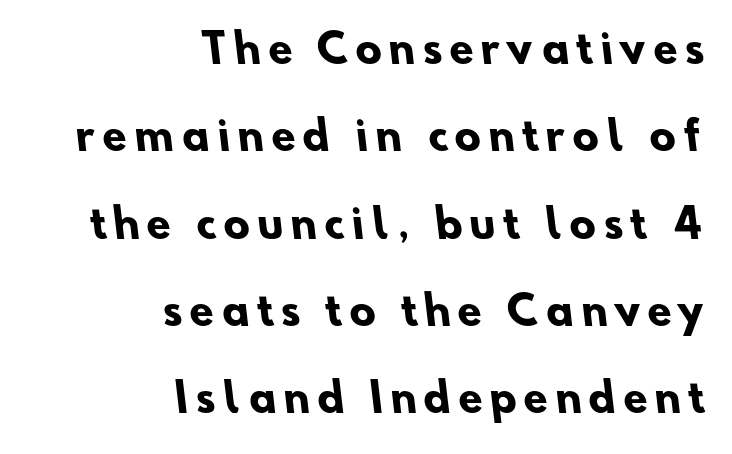
A great deal of white space separates one row of letters from the next. Each letter keeps its own natural width here, so spacing adapts to shape. Typographically, this falls in the sans-serif category. Casual observation: everything's shoved over to the right. Strong, thick strokes mark this as bold type.
